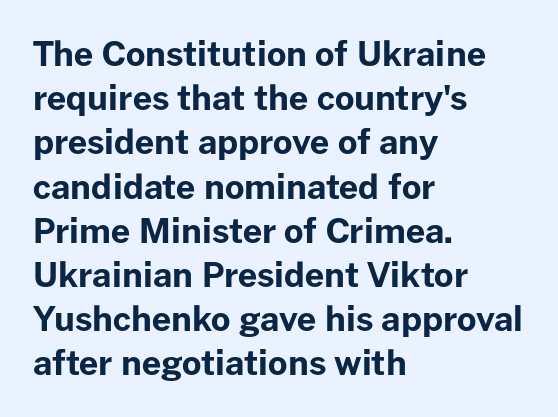
Is the letter spacing exaggerated? No — it looks like the ordinary default. Has an underline been added? It has not. This is heavy type, rendered in bold. Every stem runs plumb, perpendicular to the baseline.
